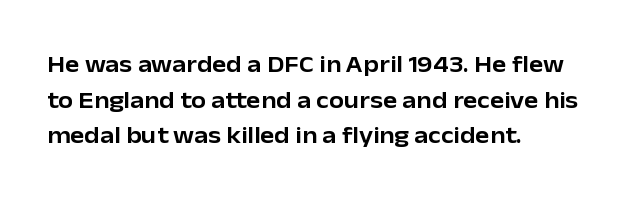
Q: Is the text italic (slanted)? A: No, it is upright.
Q: Is the text underlined? A: No.
Q: How is the paragraph aligned? A: Left-aligned.
Q: Is the spacing between letters normal or unusually wide? A: Normal.
Q: Is the spacing between lines tight, normal or loose? A: Normal.
